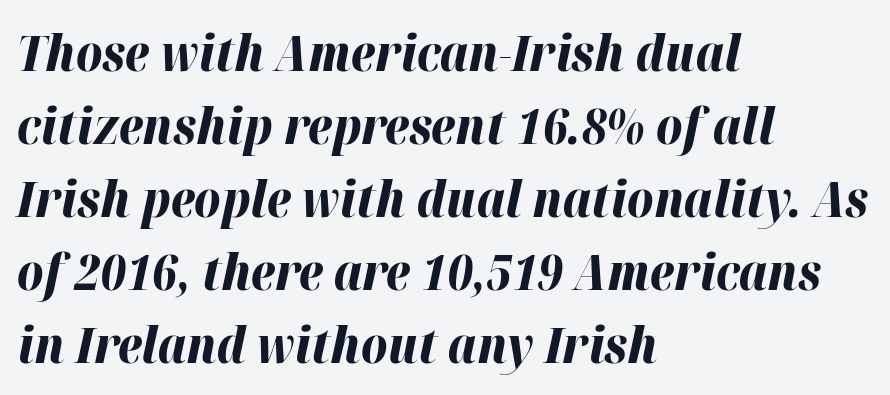
The foot of each line stays bare and open. The line texture is even and compact thanks to regular tracking. Designer's note — italics engaged. The line-height multiplier appears to be the usual default.
